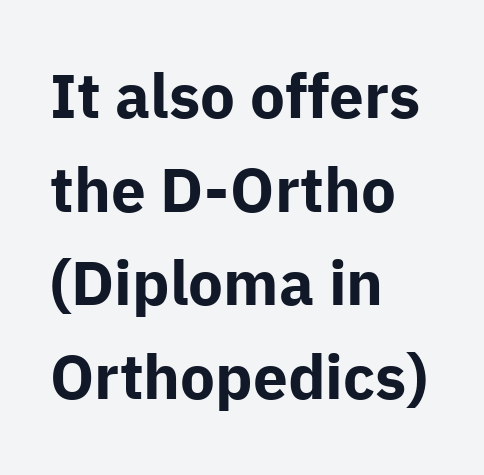
{"serif": "no", "italic": "no", "bold": "yes", "weight": "bold", "width": "normal", "stroke_contrast": "low", "x_height": "medium", "monospaced": "no", "underline": "no", "align": "left", "line_spacing": "normal", "line_spacing_ratio": 1.51, "letter_spacing": "normal", "letter_spacing_em": 0.0, "glyph_px": 62}
